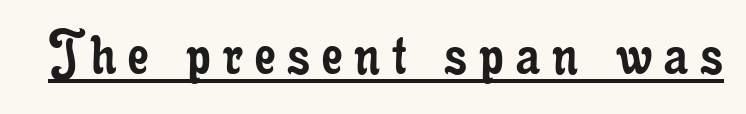
Q: Is the text bold? A: No.
Q: Is the text italic (slanted)? A: No, it is upright.
Q: Is the typeface a serif or a sans-serif typeface? A: Serif.
Q: Is the text underlined? A: Yes.
Q: Width (condensed, normal, or wide)? A: Condensed.
Q: Stroke contrast? A: Low.
Q: x-height? A: Small.
Q: Monospaced? A: No.
